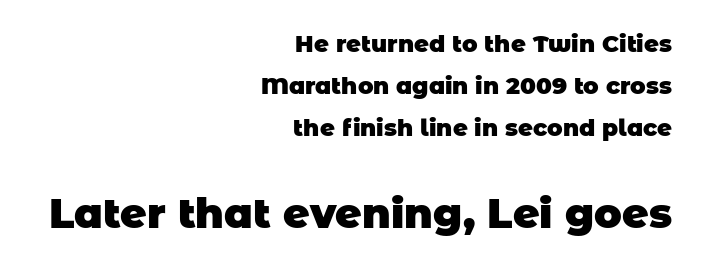
{"serif": "no", "bold": "yes", "weight": "heavy", "width": "normal", "stroke_contrast": "low", "x_height": "large", "monospaced": "no", "underline": "no", "align": "right", "line_spacing_ratio": 1.83, "letter_spacing": "normal", "letter_spacing_em": 0.0, "larger_block": "second", "size_ratio": 1.78, "glyph_px": 41}
